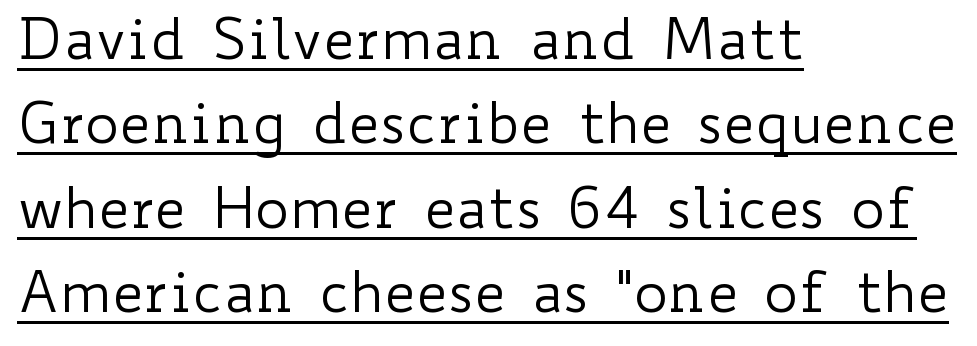
Q: Is the text bold? A: No.
Q: Is the text italic (slanted)? A: No, it is upright.
Q: Is the text underlined? A: Yes.
Q: How is the paragraph aligned? A: Left-aligned.
Q: Is the spacing between letters normal or unusually wide? A: Normal.
Q: Is the spacing between lines tight, normal or loose? A: Normal.
Q: Width (condensed, normal, or wide)? A: Wide.
Q: Stroke contrast? A: Low.
Q: x-height? A: Small.
Q: Monospaced? A: No.
